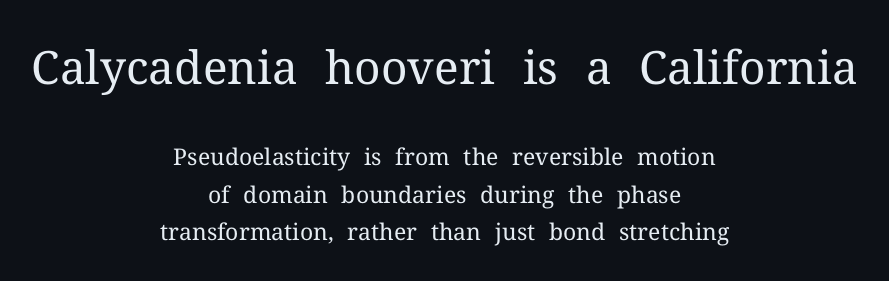
The image shows 46 px regular-weight serif type, upright; set centered, normal line spacing (1.62x), normal letter spacing, not underlined; the first (top) block is 2.0x larger; medium stroke contrast and a medium x-height.
